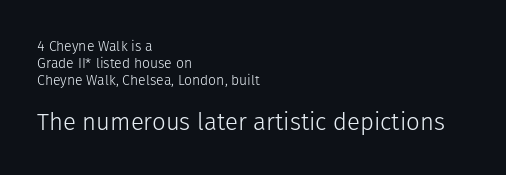
{"italic": "no", "bold": "no", "underline": "no", "align": "left", "line_spacing_ratio": 1.22, "letter_spacing": "normal", "letter_spacing_em": 0.0, "larger_block": "second", "size_ratio": 1.71, "glyph_px": 24}
